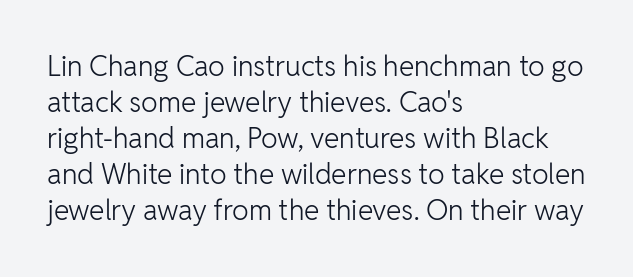
The image shows 28 px light sans-serif type, upright; set left-aligned, normal line spacing (1.29x), normal letter spacing, not underlined; low stroke contrast and a medium x-height.
